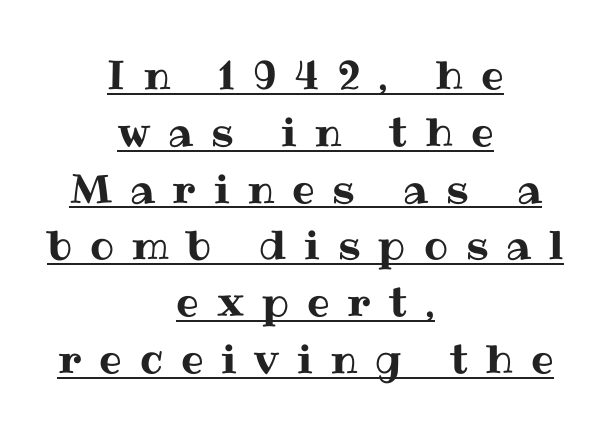
Q: Is the text italic (slanted)? A: No, it is upright.
Q: Is the text underlined? A: Yes.
Q: How is the paragraph aligned? A: Centered.
Q: Is the spacing between letters normal or unusually wide? A: Unusually wide.
Q: Is the spacing between lines tight, normal or loose? A: Normal.
Q: Width (condensed, normal, or wide)? A: Normal.
Q: Stroke contrast? A: Medium.
Q: x-height? A: Medium.
Q: Monospaced? A: No.
